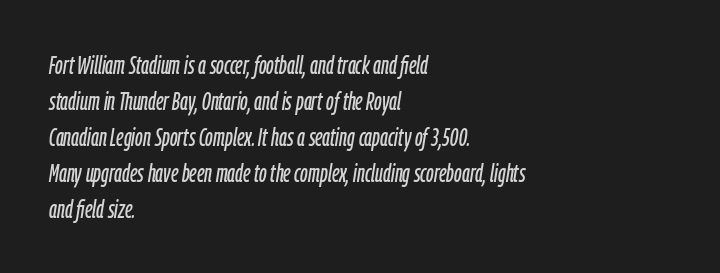
{"italic": "yes", "lean": "right", "slant_degrees": 9, "underline": "no", "align": "left", "line_spacing": "normal", "line_spacing_ratio": 1.44, "letter_spacing": "normal", "letter_spacing_em": 0.0, "glyph_px": 25}
